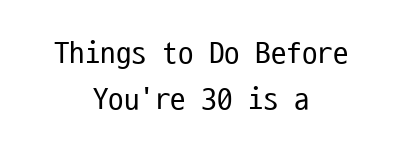
Visually the block forms a symmetrical silhouette, jagged on both flanks. The letters march in equal steps, a hallmark of fixed-pitch type. Plain, unruled lines of type. If you drew a line through each stem, it would be perfectly vertical.
